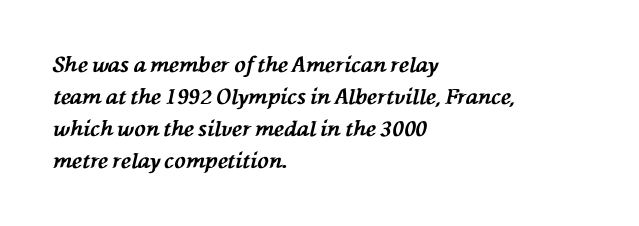
How heavy is the stroke? Heavy — this is a bold. This rendering leaves character spacing at its baseline value. These lines sit exactly where default settings would place them. Honestly, there is no underline to notice here at all. Posture: slanted. Left-aligned paragraph, ragged on the right.
